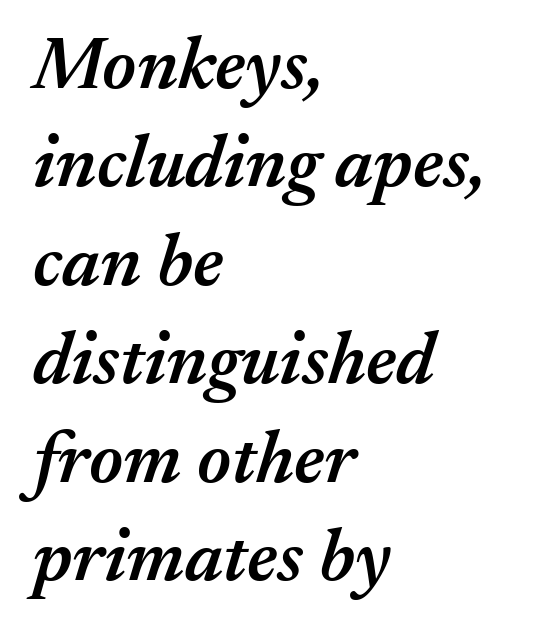
{"italic": "yes", "lean": "right", "slant_degrees": 17, "bold": "semi", "weight": "semibold", "width": "normal", "stroke_contrast": "medium", "x_height": "medium", "monospaced": "no", "underline": "no", "align": "left", "line_spacing": "normal", "line_spacing_ratio": 1.33, "letter_spacing": "normal", "letter_spacing_em": 0.0, "glyph_px": 74}
